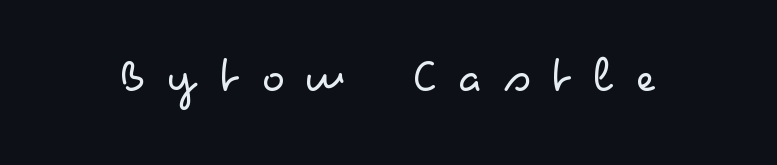
Q: Is the text bold? A: No.
Q: Is the text italic (slanted)? A: No, it is upright.
Q: Is the typeface a serif or a sans-serif typeface? A: Sans-serif.
Q: Is the text underlined? A: No.
Q: Is the spacing between letters normal or unusually wide? A: Unusually wide.
Q: Width (condensed, normal, or wide)? A: Wide.
Q: Stroke contrast? A: Low.
Q: x-height? A: Small.
Q: Monospaced? A: No.
